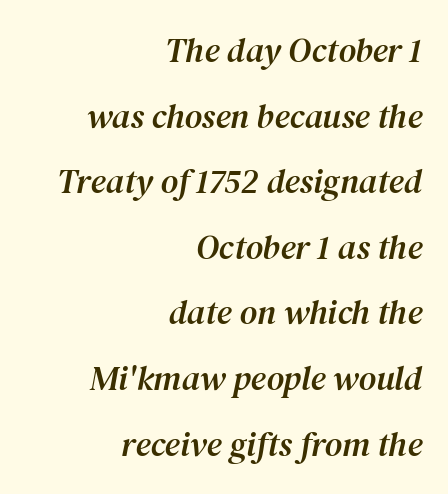
The image shows 34 px serif type, italic (leaning right); set right-aligned, loose line spacing (1.93x), normal letter spacing, not underlined; medium stroke contrast and a medium x-height.
